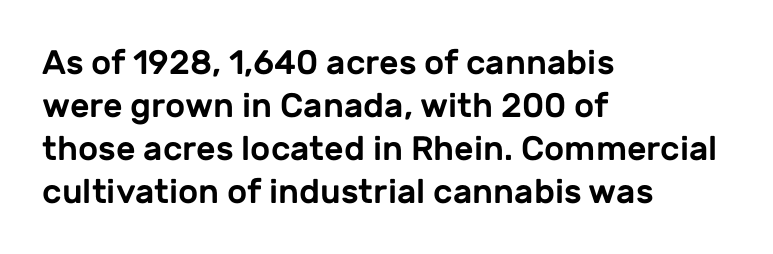
{"serif": "no", "italic": "no", "width": "normal", "stroke_contrast": "low", "x_height": "medium", "monospaced": "no", "underline": "no", "align": "left", "line_spacing": "normal", "line_spacing_ratio": 1.26, "letter_spacing": "normal", "letter_spacing_em": 0.0, "glyph_px": 34}
